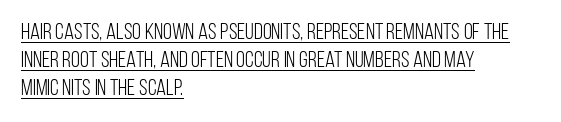
The image shows 23 px text type, upright; set left-aligned, line spacing 1.21x, normal letter spacing, underlined.
